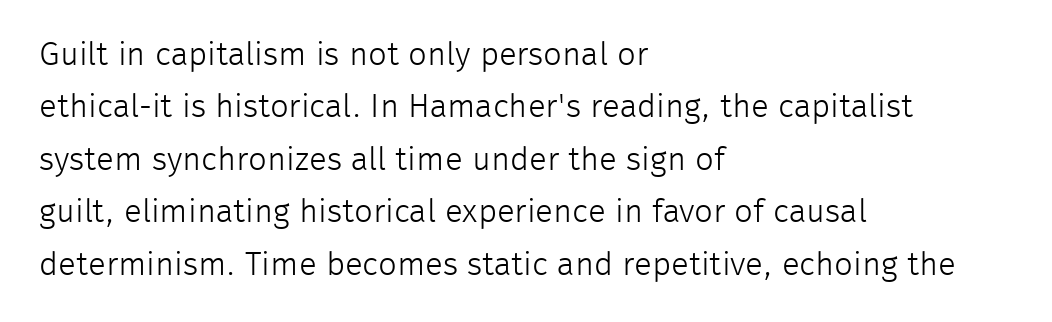
Q: Is the text bold? A: No.
Q: Is the text italic (slanted)? A: No, it is upright.
Q: Is the typeface a serif or a sans-serif typeface? A: Sans-serif.
Q: Is the text underlined? A: No.
Q: How is the paragraph aligned? A: Left-aligned.
Q: Is the spacing between letters normal or unusually wide? A: Normal.
Q: Is the spacing between lines tight, normal or loose? A: Normal.
Q: Width (condensed, normal, or wide)? A: Normal.
Q: Stroke contrast? A: Low.
Q: x-height? A: Medium.
Q: Monospaced? A: No.
